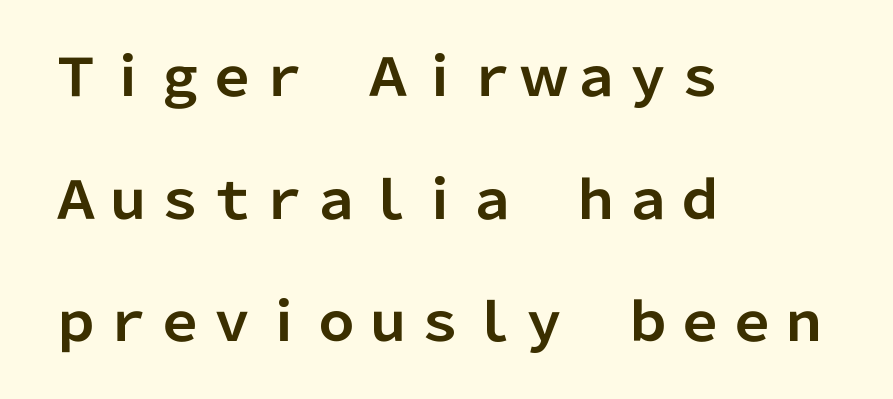
The image shows 52 px bold sans-serif type, upright; set left-aligned, loose line spacing (2.36x), normal letter spacing, not underlined; low stroke contrast and a medium x-height.
